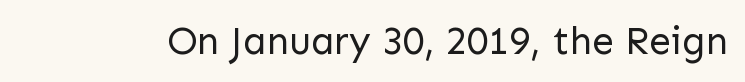
A typesetter would mark this as roman, not italic. The glyphs are unaccompanied by any horizontal stroke below them. The weight tops out at a normal text grade. Here the glyphs are tracked normally, forming tight word shapes. Letterform terminals end flat and unadorned throughout the passage.
